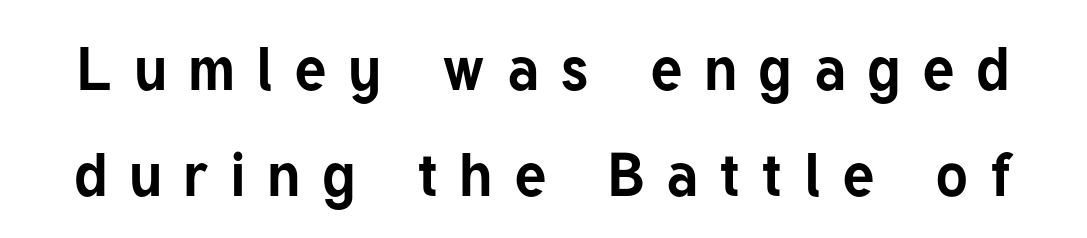
Looks like regular typesetting: each glyph gets only the width it needs. Caption: expanded tracking, letters set apart. Chunky letters — that's bold for sure. The space beneath each line is pristine and unruled.
